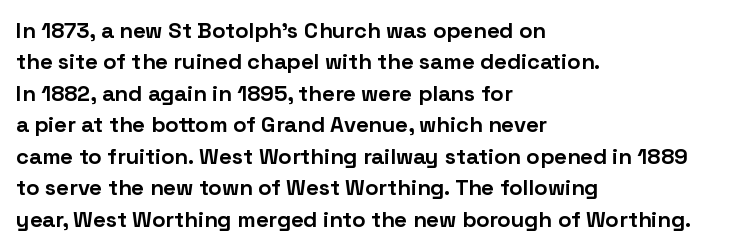
The image shows 22 px bold type, upright; set left-aligned, normal line spacing (1.43x), normal letter spacing, not underlined.
